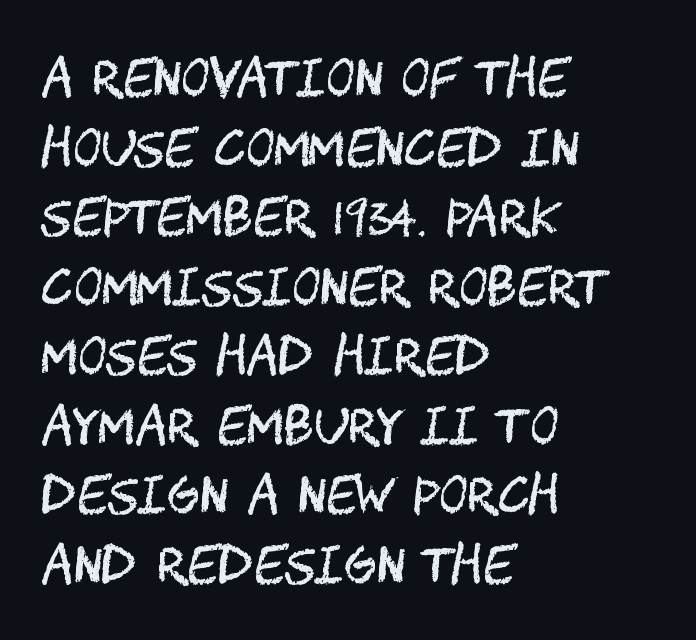
The strokes are not fattened; the text isn't bold. Default kerning and tracking; the words read as compact shapes. The passage shown is not underscored anywhere. The paragraph has a hard left edge and a soft right edge. Regarding serifs, this sample does without them.
